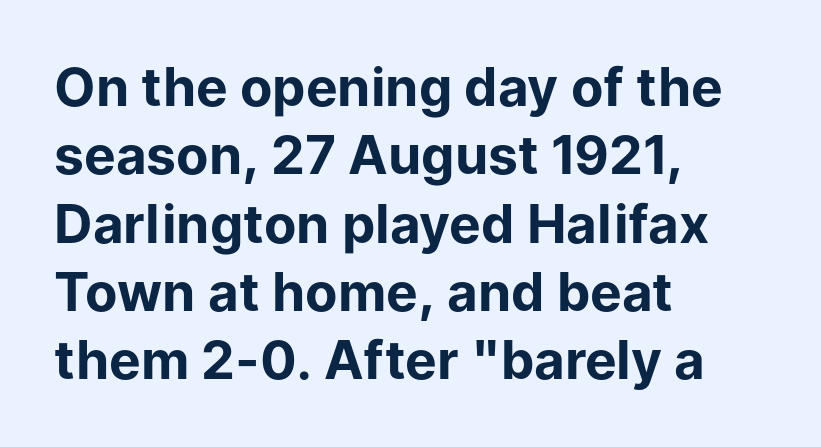
The image shows 53 px bold sans-serif type, upright; set left-aligned, normal line spacing (1.29x), normal letter spacing, not underlined; low stroke contrast and a medium x-height.
